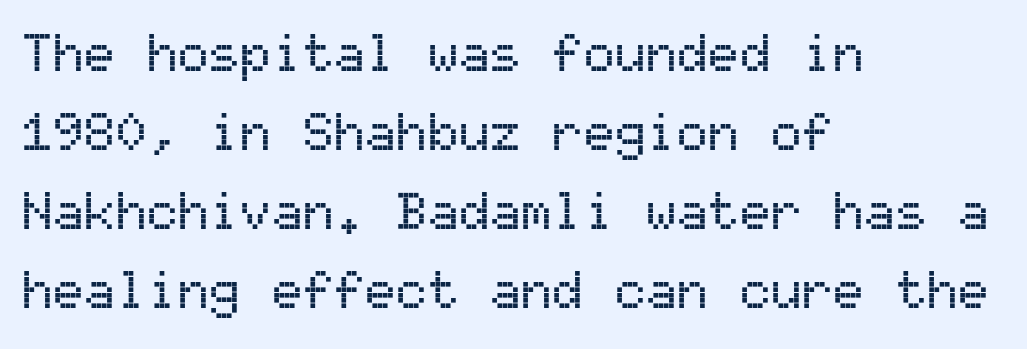
The image shows 52 px sans-serif type, upright, monospaced; set left-aligned, normal line spacing (1.52x), normal letter spacing, not underlined; medium stroke contrast and a medium x-height.
